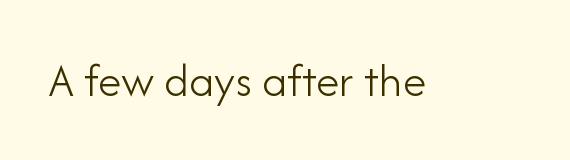
Q: Is the text bold? A: No.
Q: Is the text italic (slanted)? A: No, it is upright.
Q: Is the typeface a serif or a sans-serif typeface? A: Sans-serif.
Q: Is the text underlined? A: No.
Q: Is the spacing between letters normal or unusually wide? A: Normal.
Q: Width (condensed, normal, or wide)? A: Normal.
Q: Stroke contrast? A: Low.
Q: x-height? A: Small.
Q: Monospaced? A: No.
